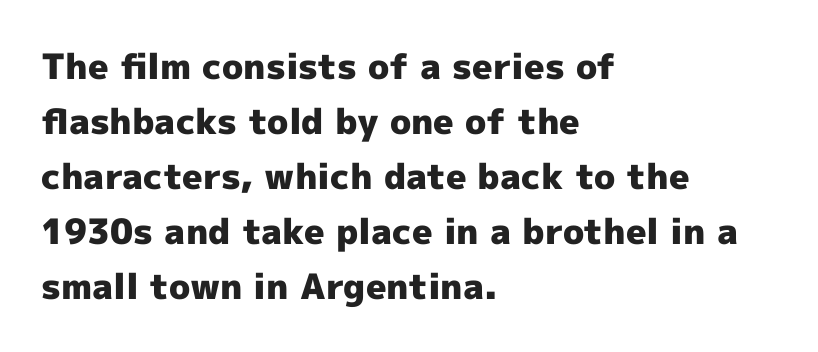
The image shows 35 px heavy sans-serif type, upright; set left-aligned, normal line spacing (1.57x), normal letter spacing, not underlined; a medium x-height.
